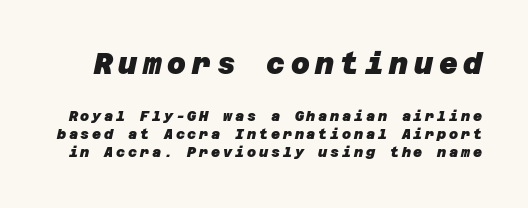
Inter-character spacing is expanded well beyond the font's built-in metrics. Horizontal bands of white between lines are of average thickness. Between these two stacked blocks, the higher one wins on size. Nothing sits at the stroke ends, so this counts as sans-serif. Heft: maximum for text — a bold. The gap between lines stays unmarked.
